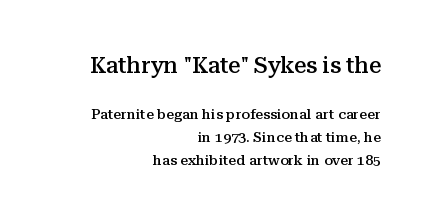
Q: Is the text bold? A: Semi-bold.
Q: Is the text italic (slanted)? A: No, it is upright.
Q: Is the text underlined? A: No.
Q: How is the paragraph aligned? A: Right-aligned.
Q: Is the spacing between letters normal or unusually wide? A: Normal.
Q: Is the spacing between lines tight, normal or loose? A: Normal.
Q: Which block of text is set in a larger size, the first (top) or the second (bottom)? A: The first (top) one.
